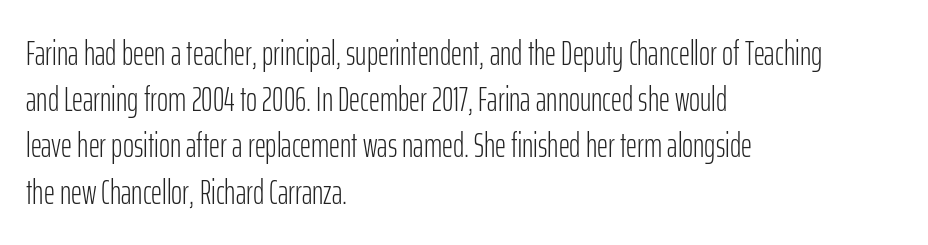
The image shows 34 px light, condensed sans-serif type, upright; set left-aligned, normal line spacing (1.36x), normal letter spacing, not underlined; low stroke contrast and a medium x-height.
